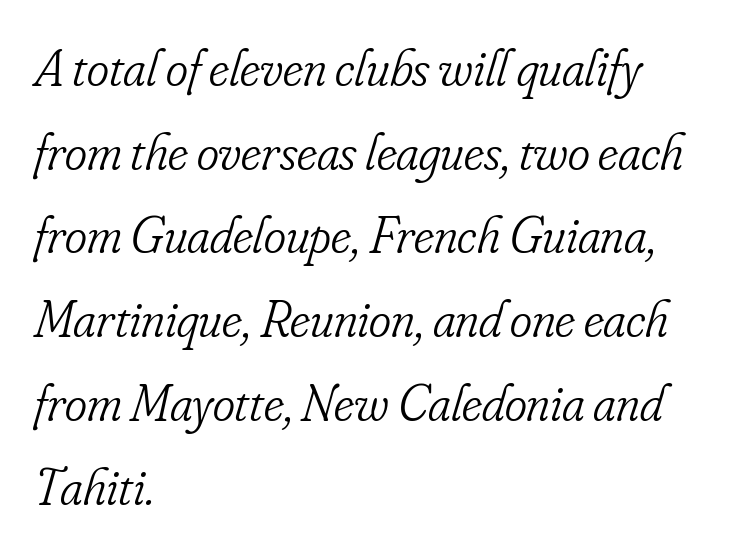
Compared with a centered layout, this one pins lines to the left instead. One glance says typical: line gaps are just what's usual. Clear beneath every line of the passage. If you drew a line through each stem, it would be angled. Compared with a typical body face, this is equally light or lighter still. These lines are rendered in a variable-pitch font.
